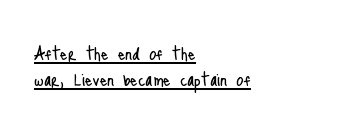
The image shows 24 px text type, upright; set left-aligned, tight line spacing (1.08x), normal letter spacing, underlined.
